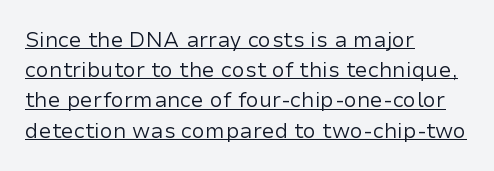
In CSS terms this would be text-align: left. Successive baselines arrive at the customary interval. Tracking value appears to be zero — textbook default spacing. The rendered words wear a rule along their underside. A typesetter would mark this as roman, not italic.
